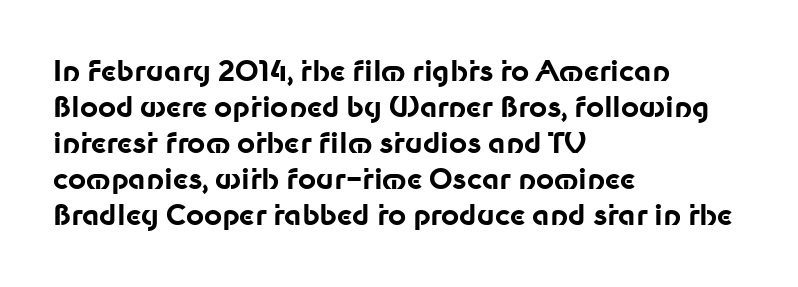
Note the varied advance widths — an 'i' is clearly narrower than an 'm'. Where is the straight margin? On the left. The specimen reads as upright at a glance. Clear beneath every line of the passage.
